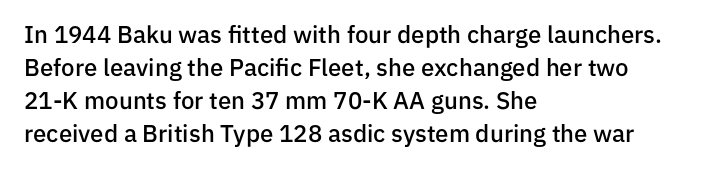
Q: Is the text bold? A: Semi-bold.
Q: Is the text italic (slanted)? A: No, it is upright.
Q: Is the text underlined? A: No.
Q: How is the paragraph aligned? A: Left-aligned.
Q: Is the spacing between letters normal or unusually wide? A: Normal.
Q: Is the spacing between lines tight, normal or loose? A: Normal.
